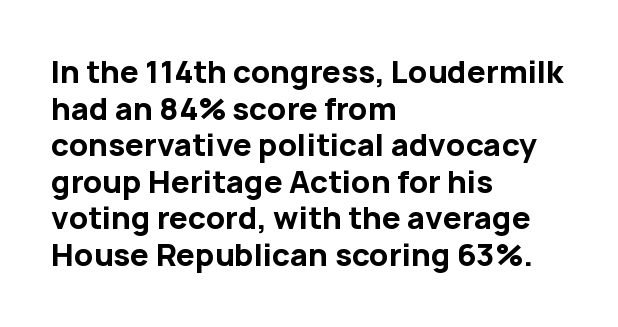
Q: Is the text bold? A: Yes.
Q: Is the text italic (slanted)? A: No, it is upright.
Q: Is the typeface a serif or a sans-serif typeface? A: Sans-serif.
Q: Is the text underlined? A: No.
Q: How is the paragraph aligned? A: Left-aligned.
Q: Is the spacing between letters normal or unusually wide? A: Normal.
Q: Width (condensed, normal, or wide)? A: Normal.
Q: Stroke contrast? A: Low.
Q: x-height? A: Medium.
Q: Monospaced? A: No.
